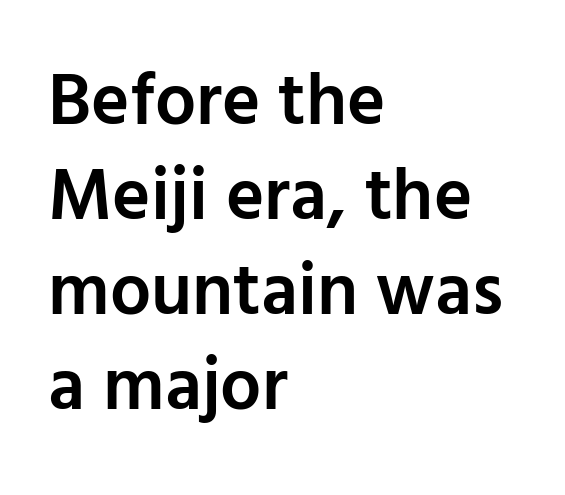
{"serif": "no", "italic": "no", "bold": "semi", "weight": "semibold", "width": "normal", "stroke_contrast": "low", "x_height": "medium", "monospaced": "no", "underline": "no", "align": "left", "line_spacing": "normal", "line_spacing_ratio": 1.3, "letter_spacing": "normal", "letter_spacing_em": 0.0, "glyph_px": 73}
